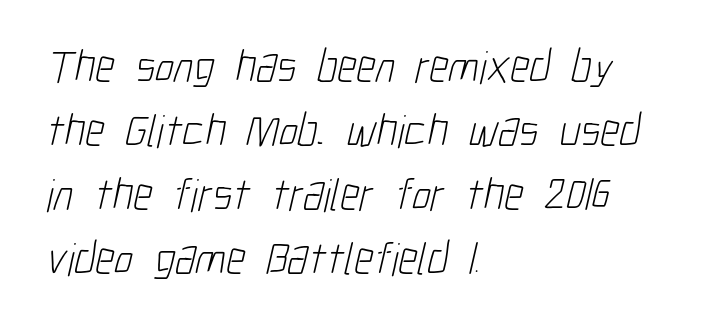
Q: Is the text bold? A: No.
Q: Is the typeface a serif or a sans-serif typeface? A: Sans-serif.
Q: Is the text underlined? A: No.
Q: How is the paragraph aligned? A: Left-aligned.
Q: Is the spacing between letters normal or unusually wide? A: Normal.
Q: Is the spacing between lines tight, normal or loose? A: Normal.
Q: Width (condensed, normal, or wide)? A: Condensed.
Q: Stroke contrast? A: Low.
Q: x-height? A: Medium.
Q: Monospaced? A: No.
